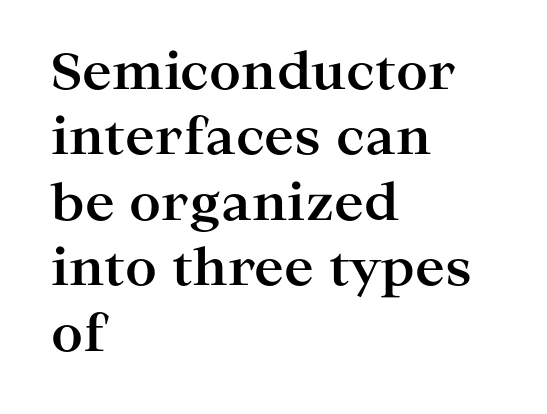
{"serif": "yes", "italic": "no", "bold": "yes", "weight": "bold", "width": "wide", "stroke_contrast": "high", "x_height": "medium", "monospaced": "no", "underline": "no", "align": "left", "line_spacing": "normal", "line_spacing_ratio": 1.31, "letter_spacing": "normal", "letter_spacing_em": 0.0, "glyph_px": 50}
